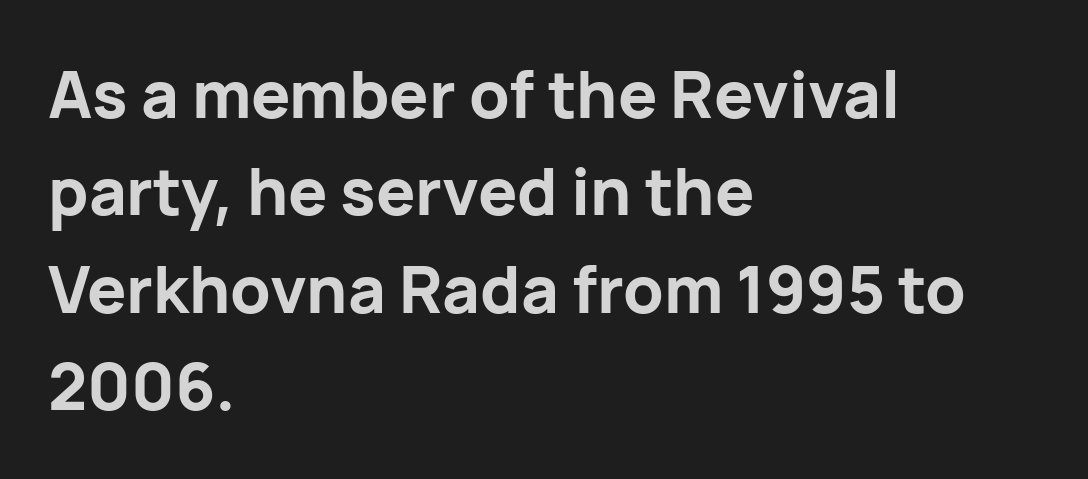
It's the straight-up-and-down kind of type. Caption: multi-line text, flush left, ragged right. Clear beneath every line of the passage. Strong, thick strokes mark this as bold type. Compared with typical paragraphs, the rows here are spaced about the same. Think of a printed novel: that variable character pitch is what you see here.
